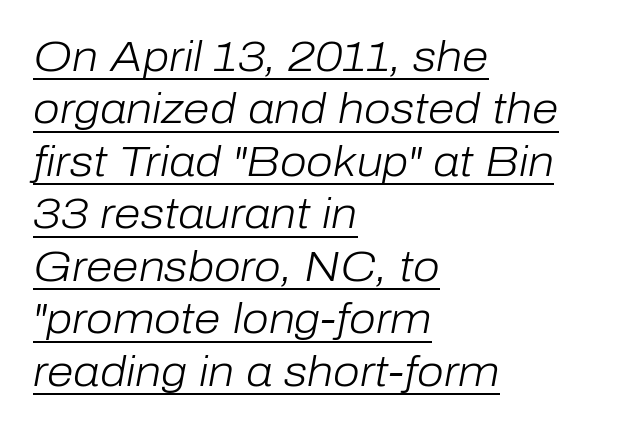
The image shows 43 px light type, italic (leaning right); set left-aligned, line spacing 1.22x, normal letter spacing, underlined; low stroke contrast and a medium x-height.
